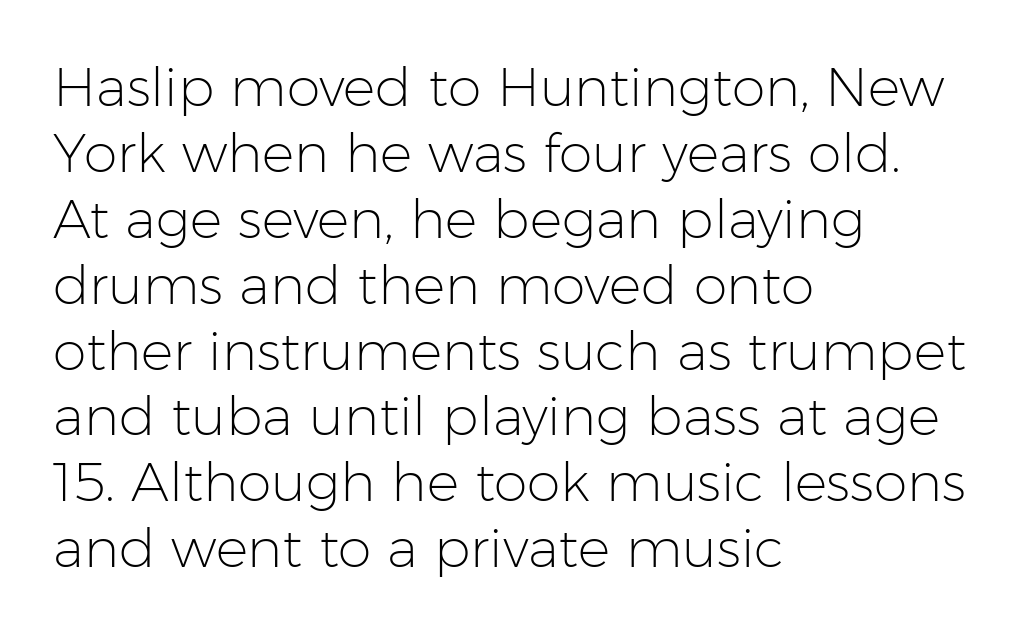
The image shows 54 px light sans-serif type, upright; set left-aligned, line spacing 1.22x, normal letter spacing, not underlined; low stroke contrast and a medium x-height.
